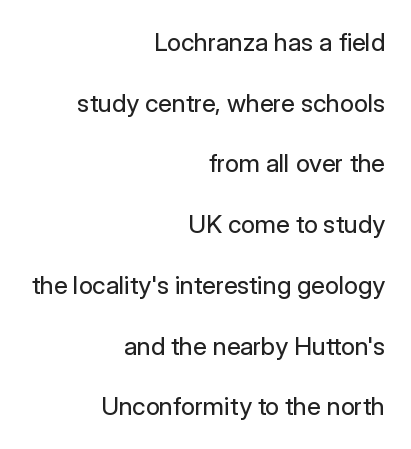
{"italic": "no", "bold": "no", "underline": "no", "align": "right", "line_spacing": "loose", "line_spacing_ratio": 2.43, "letter_spacing": "normal", "letter_spacing_em": 0.0, "glyph_px": 25}
